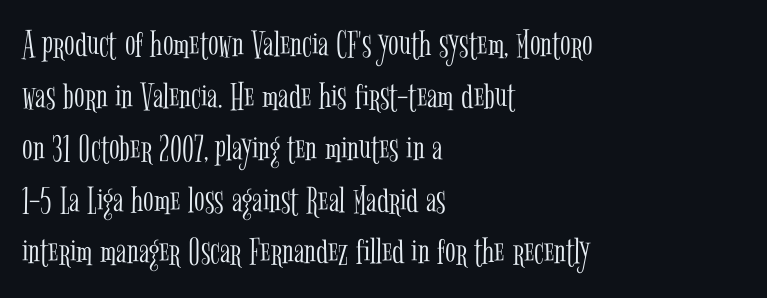
These lines are rendered in a variable-pitch font. Is this a sans? No — the strokes have serifs. Think standard paragraph weight, or any step lighter than that. Short and long lines alike share a common starting point at left. Students, observe: this is what conventionally led text looks like.
